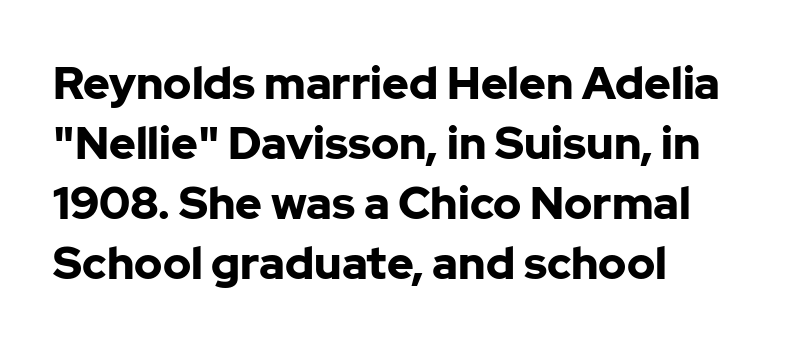
The passage shown is emphatically bold. Tracking value appears to be zero — textbook default spacing. You can tell from the bare stems that sans-serif type was used. This sample has the flowing, uneven cadence of proportional lettering. The specimen omits any rule beneath the text block's lines.
